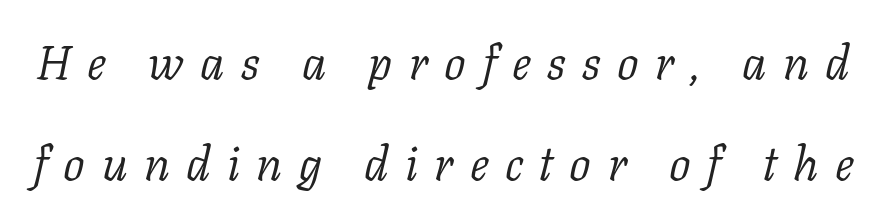
The tracking jumps out immediately: characters are airy and widely separated. Nobody drew a line under any word here. Think of a printed novel: that variable character pitch is what you see here. Think standard paragraph weight, or any step lighter than that.
